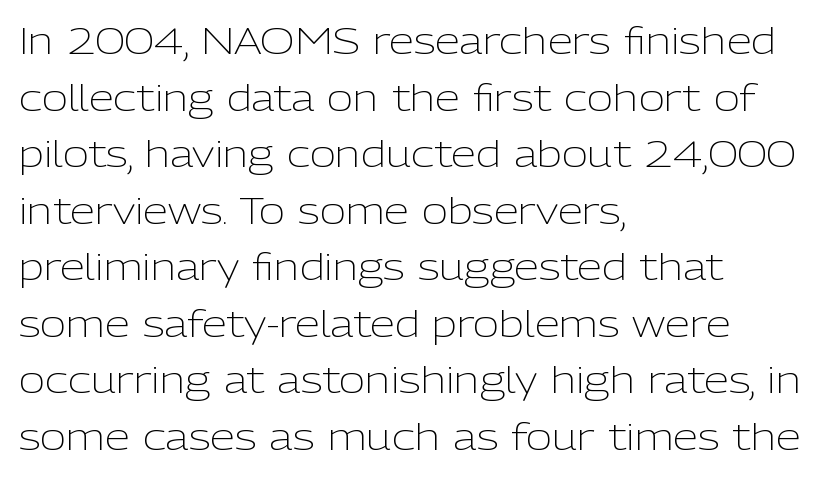
Q: Is the text bold? A: No.
Q: Is the text italic (slanted)? A: No, it is upright.
Q: Is the typeface a serif or a sans-serif typeface? A: Sans-serif.
Q: Is the text underlined? A: No.
Q: How is the paragraph aligned? A: Left-aligned.
Q: Is the spacing between letters normal or unusually wide? A: Normal.
Q: Is the spacing between lines tight, normal or loose? A: Normal.
Q: Width (condensed, normal, or wide)? A: Normal.
Q: Stroke contrast? A: Low.
Q: x-height? A: Medium.
Q: Monospaced? A: No.
